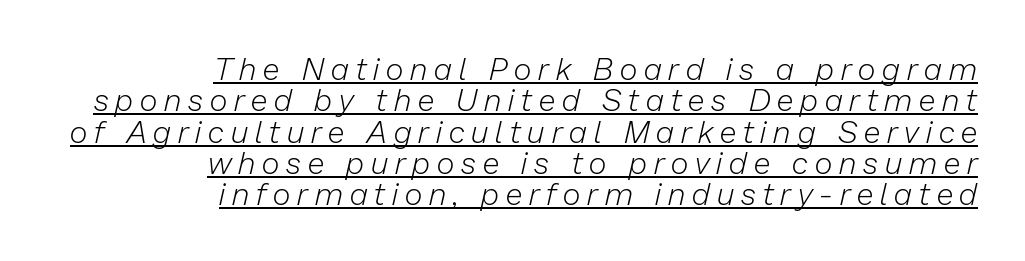
{"italic": "yes", "lean": "right", "slant_degrees": 13, "bold": "no", "weight": "light", "width": "normal", "stroke_contrast": "low", "x_height": "medium", "monospaced": "no", "underline": "yes", "align": "right", "line_spacing": "tight", "line_spacing_ratio": 1.01, "letter_spacing": "wide", "letter_spacing_em": 0.23, "glyph_px": 31}
